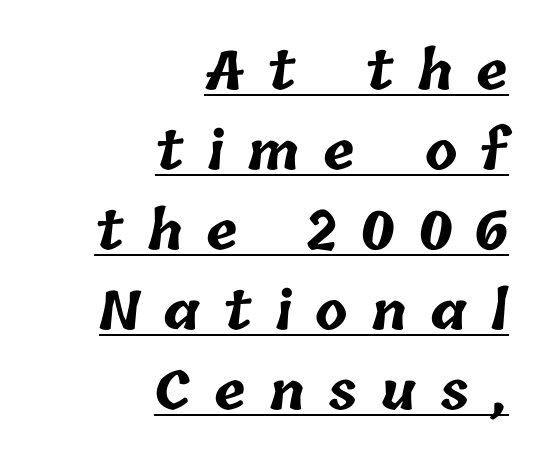
The image shows 53 px bold type; set right-aligned, normal line spacing (1.51x), unusually wide letter spacing (+0.44 em), underlined; low stroke contrast and a medium x-height.
